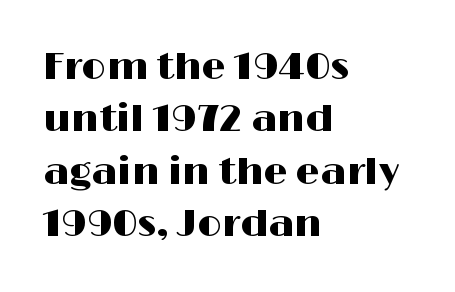
Q: Is the text italic (slanted)? A: No, it is upright.
Q: Is the typeface a serif or a sans-serif typeface? A: Sans-serif.
Q: Is the text underlined? A: No.
Q: How is the paragraph aligned? A: Left-aligned.
Q: Is the spacing between letters normal or unusually wide? A: Normal.
Q: Is the spacing between lines tight, normal or loose? A: Normal.
Q: Width (condensed, normal, or wide)? A: Wide.
Q: Stroke contrast? A: High.
Q: x-height? A: Medium.
Q: Monospaced? A: No.
